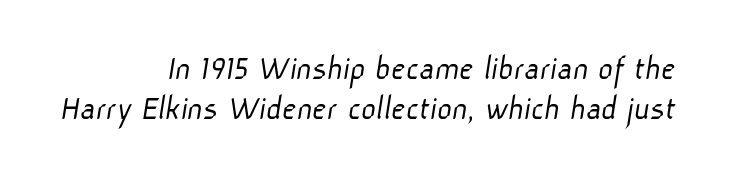
The strokes are not fattened; the text isn't bold. Each new line begins almost immediately beneath the previous one. The compositor pushed each line to the right boundary. Any mark beneath the type? The region is blank. Typographically, this falls in the sans-serif category. Caption: standard tracking, unaltered.
